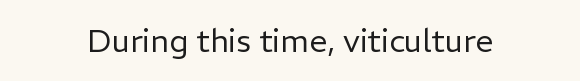
The rendering keeps characters at their native spacing. Each letter's strokes conclude bluntly, with no projecting serifs. Heaviness? Minimal to ordinary, like unemphasized prose. Clear beneath every line of the passage. Character widths vary here, with narrow letters taking less room than wide ones.
